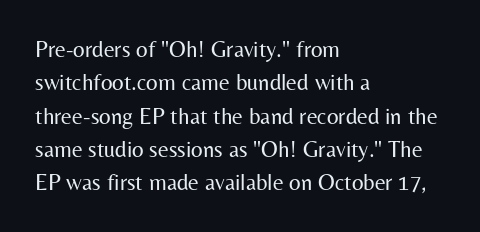
The image shows 23 px text type, upright; set left-aligned, normal line spacing (1.45x), normal letter spacing, not underlined.
